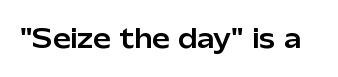
If you drew a line through each stem, it would be perfectly vertical. Characters follow at the spacing the type designer built in. The words here are not underlined.
